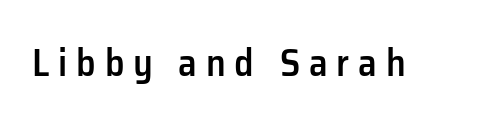
Q: Is the text bold? A: Semi-bold.
Q: Is the text italic (slanted)? A: No, it is upright.
Q: Is the typeface a serif or a sans-serif typeface? A: Sans-serif.
Q: Is the text underlined? A: No.
Q: Is the spacing between letters normal or unusually wide? A: Unusually wide.
Q: Width (condensed, normal, or wide)? A: Normal.
Q: Stroke contrast? A: Low.
Q: x-height? A: Medium.
Q: Monospaced? A: No.
